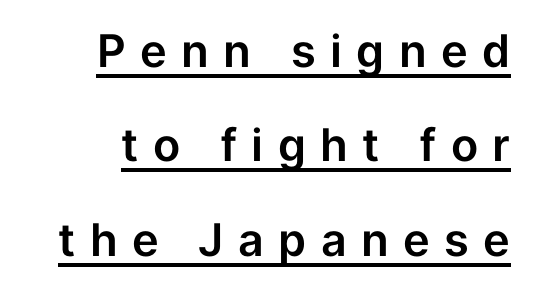
Is there any slant? The stems are plumb. A baseline rule has been typeset under these characters. Is this a fixed-width face? No — the glyphs have proportional, varying widths. Summary of vertical rhythm: relaxed, with wide interline spacing.
